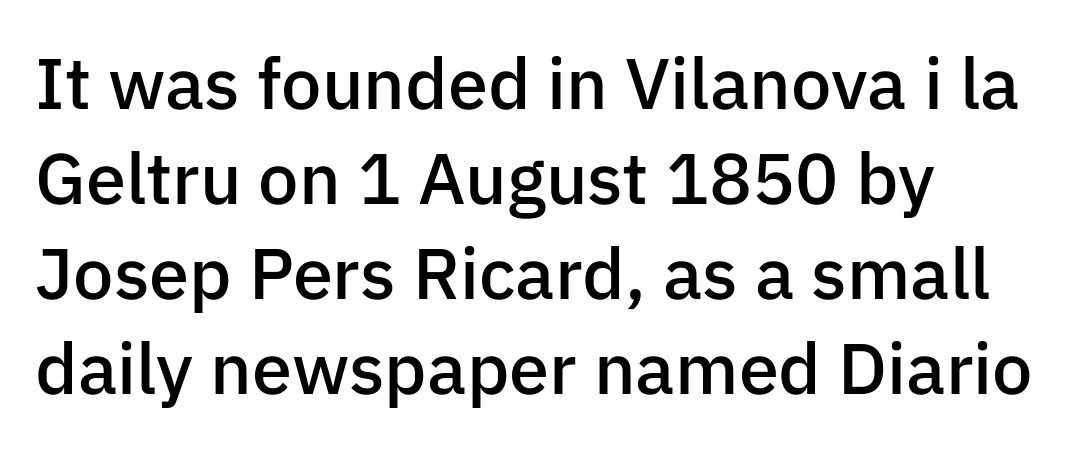
Q: Is the text bold? A: Semi-bold.
Q: Is the text italic (slanted)? A: No, it is upright.
Q: Is the typeface a serif or a sans-serif typeface? A: Sans-serif.
Q: Is the text underlined? A: No.
Q: How is the paragraph aligned? A: Left-aligned.
Q: Is the spacing between letters normal or unusually wide? A: Normal.
Q: Is the spacing between lines tight, normal or loose? A: Normal.
Q: Width (condensed, normal, or wide)? A: Normal.
Q: Stroke contrast? A: Low.
Q: x-height? A: Medium.
Q: Monospaced? A: No.
